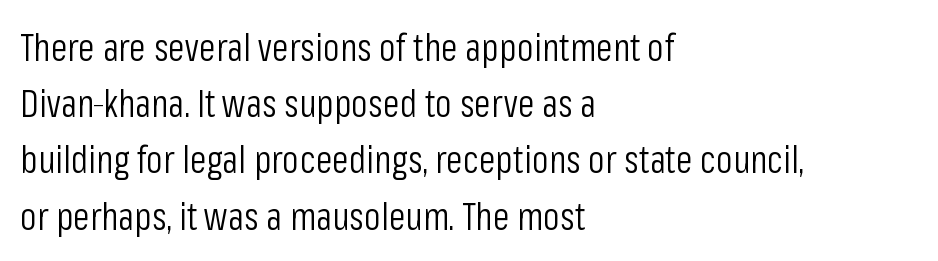
Q: Is the text bold? A: No.
Q: Is the text italic (slanted)? A: No, it is upright.
Q: Is the typeface a serif or a sans-serif typeface? A: Sans-serif.
Q: Is the text underlined? A: No.
Q: How is the paragraph aligned? A: Left-aligned.
Q: Is the spacing between letters normal or unusually wide? A: Normal.
Q: Is the spacing between lines tight, normal or loose? A: Normal.
Q: Width (condensed, normal, or wide)? A: Condensed.
Q: Stroke contrast? A: Low.
Q: x-height? A: Medium.
Q: Monospaced? A: No.
